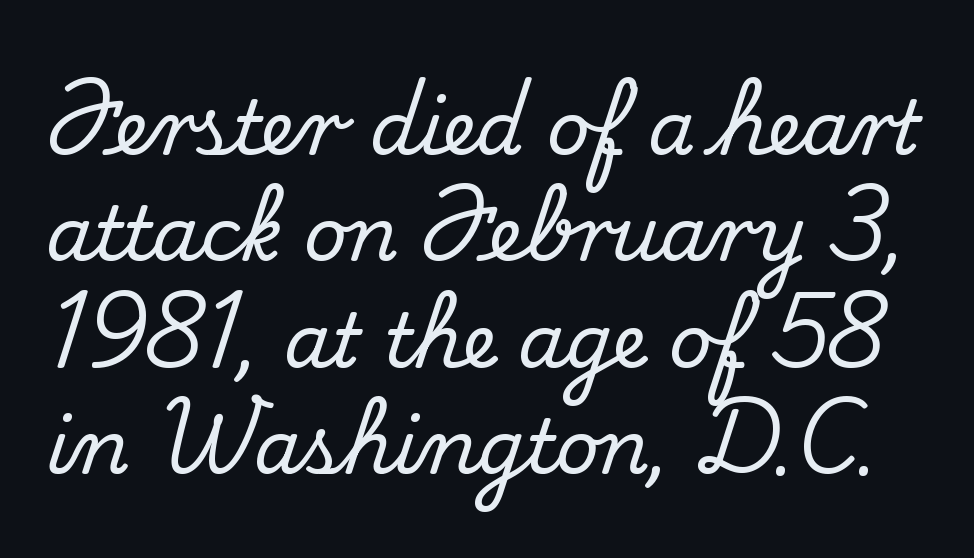
The image shows 75 px serif type; set normal line spacing (1.42x), normal letter spacing, not underlined; medium stroke contrast and a small x-height.
